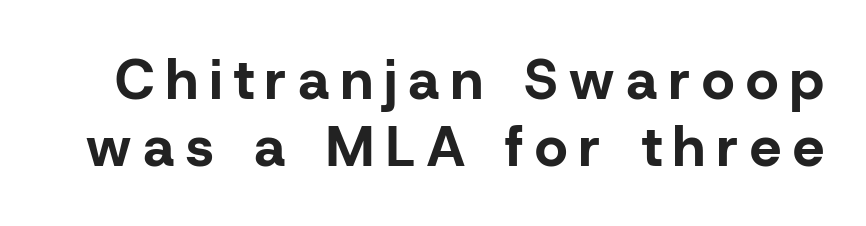
Q: Is the text bold? A: Yes.
Q: Is the text italic (slanted)? A: No, it is upright.
Q: Is the typeface a serif or a sans-serif typeface? A: Sans-serif.
Q: Is the text underlined? A: No.
Q: Is the spacing between letters normal or unusually wide? A: Unusually wide.
Q: Width (condensed, normal, or wide)? A: Normal.
Q: Stroke contrast? A: Low.
Q: x-height? A: Medium.
Q: Monospaced? A: No.
